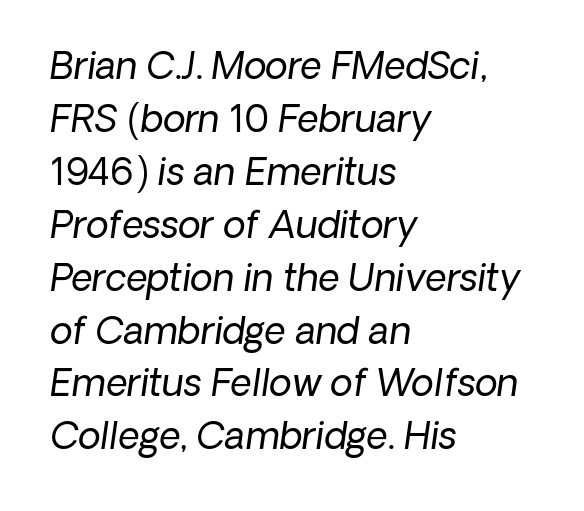
The image shows 37 px regular-weight type, italic (leaning right); set left-aligned, normal line spacing (1.43x), normal letter spacing, not underlined; low stroke contrast and a medium x-height.
